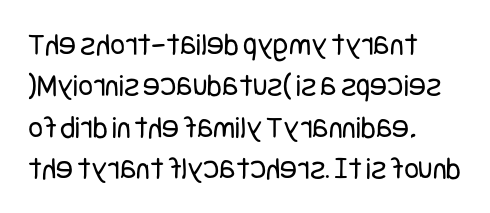
{"serif": "no", "italic": "no", "bold": "no", "weight": "regular", "width": "condensed", "stroke_contrast": "low", "x_height": "large", "underline": "no", "align": "left", "line_spacing": "normal", "line_spacing_ratio": 1.29, "letter_spacing": "normal", "letter_spacing_em": 0.0, "glyph_px": 32}
